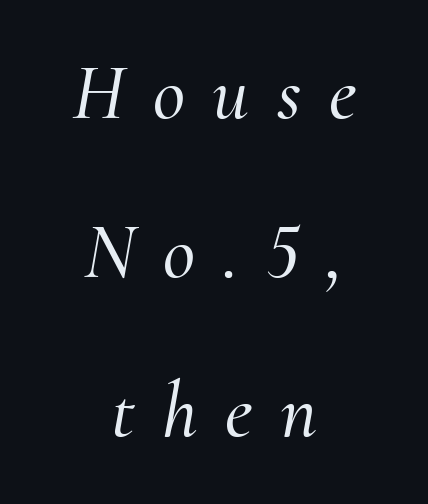
Here the designer chose a conventional face with non-uniform glyph widths. Glyph-to-glyph distance is far greater than everyday printed text. Quick note: interline space is abundant. Are there feet on the stems? There are — it's a serif. Quick note: underline off.
